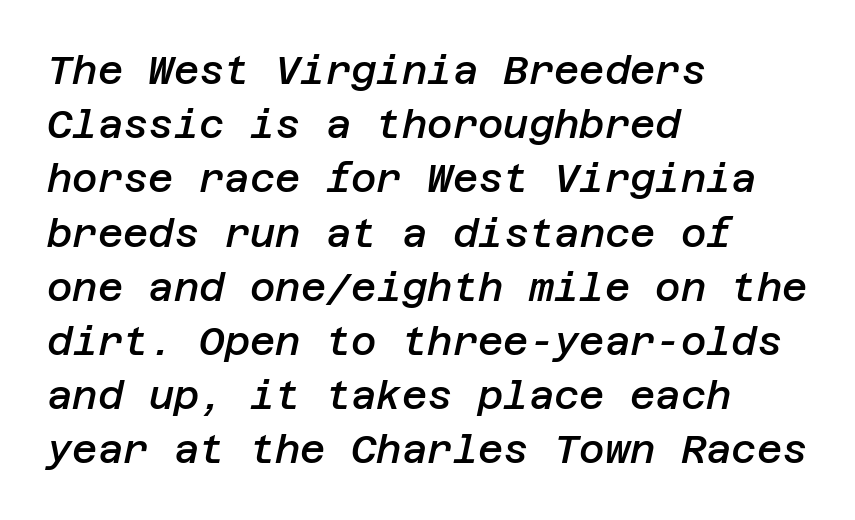
{"italic": "yes", "lean": "right", "slant_degrees": 12, "bold": "semi", "weight": "semibold", "width": "normal", "stroke_contrast": "low", "x_height": "large", "underline": "no", "align": "left", "line_spacing": "normal", "line_spacing_ratio": 1.39, "letter_spacing": "normal", "letter_spacing_em": 0.0, "glyph_px": 39}
